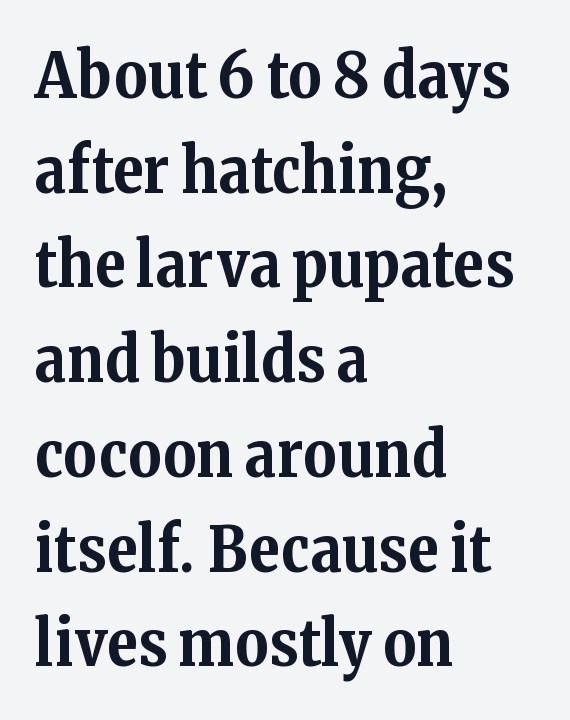
Q: Is the text bold? A: Yes.
Q: Is the text italic (slanted)? A: No, it is upright.
Q: Is the typeface a serif or a sans-serif typeface? A: Serif.
Q: Is the text underlined? A: No.
Q: How is the paragraph aligned? A: Left-aligned.
Q: Is the spacing between letters normal or unusually wide? A: Normal.
Q: Is the spacing between lines tight, normal or loose? A: Normal.
Q: Width (condensed, normal, or wide)? A: Normal.
Q: Stroke contrast? A: Medium.
Q: x-height? A: Medium.
Q: Monospaced? A: No.
